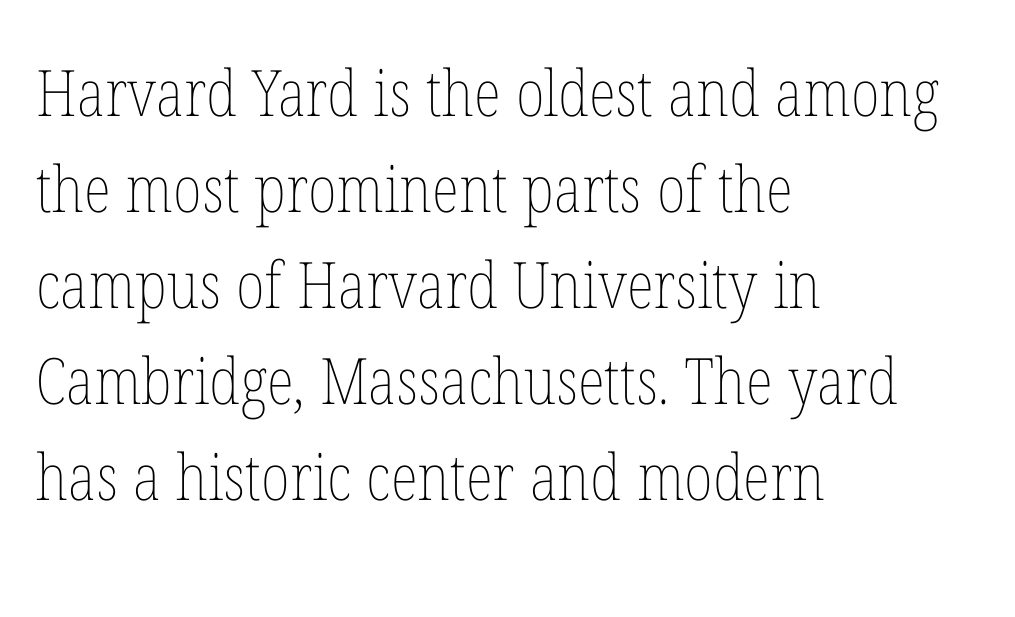
Q: Is the text bold? A: No.
Q: Is the text italic (slanted)? A: No, it is upright.
Q: Is the text underlined? A: No.
Q: How is the paragraph aligned? A: Left-aligned.
Q: Is the spacing between letters normal or unusually wide? A: Normal.
Q: Is the spacing between lines tight, normal or loose? A: Normal.
Q: Width (condensed, normal, or wide)? A: Condensed.
Q: Stroke contrast? A: Low.
Q: x-height? A: Medium.
Q: Monospaced? A: No.
